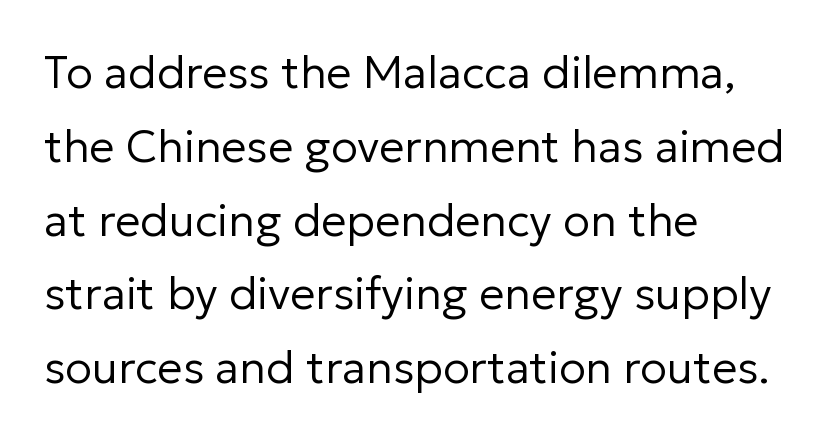
{"serif": "no", "italic": "no", "bold": "no", "weight": "regular", "width": "normal", "stroke_contrast": "low", "x_height": "medium", "monospaced": "no", "underline": "no", "align": "left", "line_spacing": "normal", "line_spacing_ratio": 1.64, "letter_spacing": "normal", "letter_spacing_em": 0.0, "glyph_px": 45}
